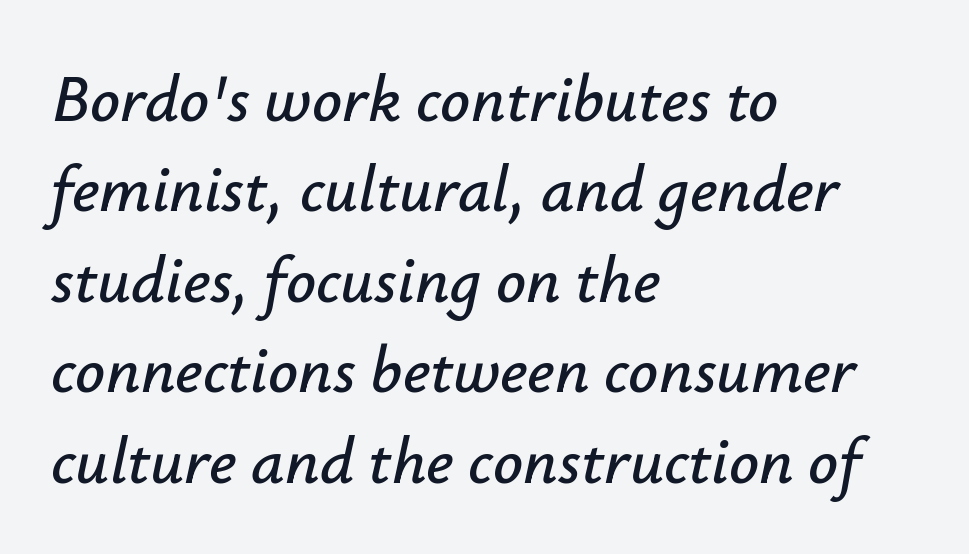
{"italic": "yes", "lean": "right", "slant_degrees": 12, "width": "normal", "stroke_contrast": "low", "x_height": "small", "monospaced": "no", "underline": "no", "align": "left", "line_spacing": "normal", "line_spacing_ratio": 1.37, "letter_spacing": "normal", "letter_spacing_em": 0.0, "glyph_px": 66}
